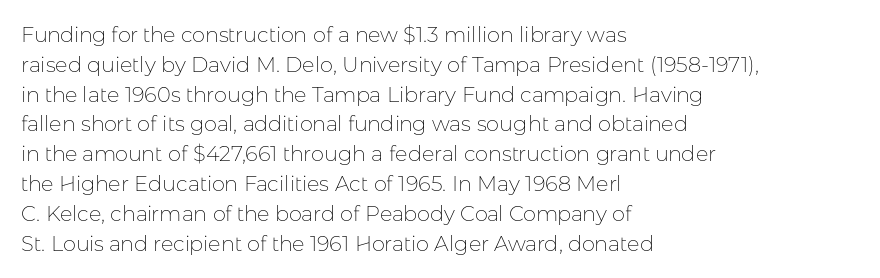
The image shows 21 px text type, upright; set left-aligned, normal line spacing (1.42x), normal letter spacing, not underlined.
